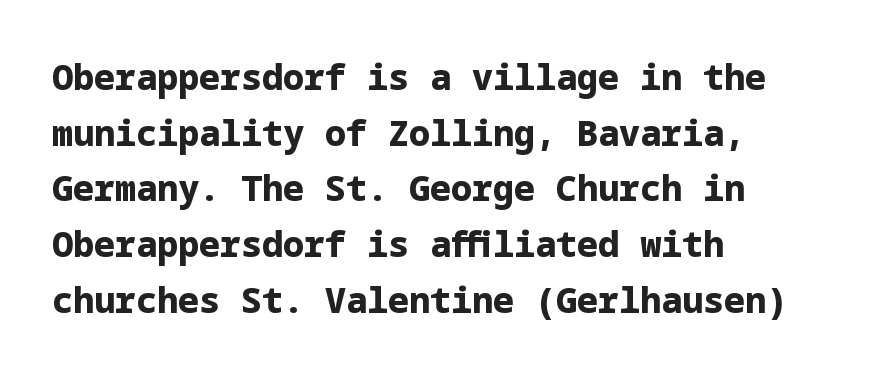
Q: Is the text bold? A: Yes.
Q: Is the text italic (slanted)? A: No, it is upright.
Q: Is the typeface a serif or a sans-serif typeface? A: Sans-serif.
Q: Is the text underlined? A: No.
Q: How is the paragraph aligned? A: Left-aligned.
Q: Is the spacing between letters normal or unusually wide? A: Normal.
Q: Is the spacing between lines tight, normal or loose? A: Normal.
Q: Width (condensed, normal, or wide)? A: Normal.
Q: Stroke contrast? A: Low.
Q: x-height? A: Medium.
